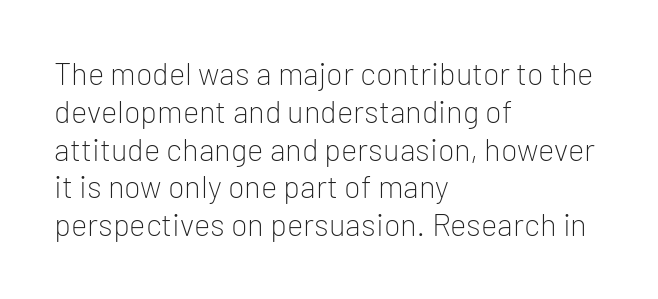
Q: Is the text bold? A: No.
Q: Is the text italic (slanted)? A: No, it is upright.
Q: Is the typeface a serif or a sans-serif typeface? A: Sans-serif.
Q: Is the text underlined? A: No.
Q: How is the paragraph aligned? A: Left-aligned.
Q: Is the spacing between letters normal or unusually wide? A: Normal.
Q: Width (condensed, normal, or wide)? A: Normal.
Q: Stroke contrast? A: Low.
Q: x-height? A: Medium.
Q: Monospaced? A: No.
